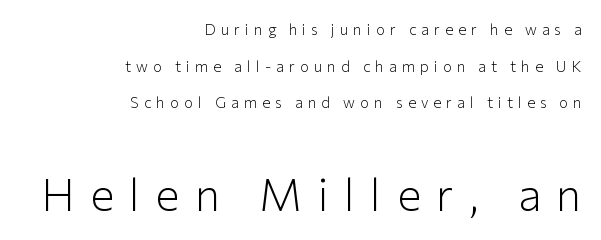
The image shows 45 px light sans-serif type, upright; set right-aligned, loose line spacing (2.44x), unusually wide letter spacing (+0.34 em), not underlined; the second (bottom) block is 3.0x larger; low stroke contrast and a medium x-height.
